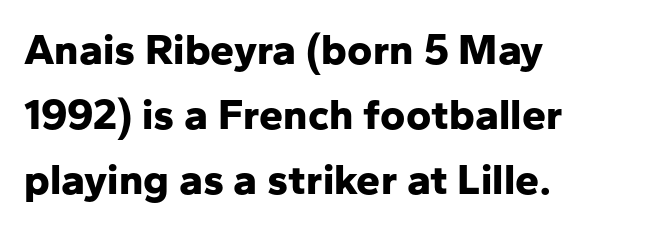
Q: Is the text bold? A: Yes.
Q: Is the text italic (slanted)? A: No, it is upright.
Q: Is the typeface a serif or a sans-serif typeface? A: Sans-serif.
Q: Is the text underlined? A: No.
Q: How is the paragraph aligned? A: Left-aligned.
Q: Is the spacing between letters normal or unusually wide? A: Normal.
Q: Is the spacing between lines tight, normal or loose? A: Normal.
Q: Width (condensed, normal, or wide)? A: Normal.
Q: Stroke contrast? A: Low.
Q: x-height? A: Medium.
Q: Monospaced? A: No.
